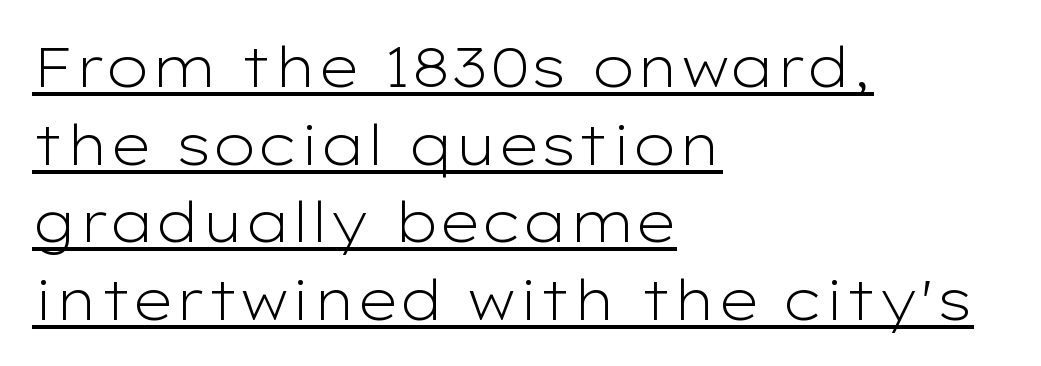
The image shows 55 px light, wide sans-serif type, upright; set left-aligned, normal line spacing (1.41x), normal letter spacing, underlined; low stroke contrast and a medium x-height.
